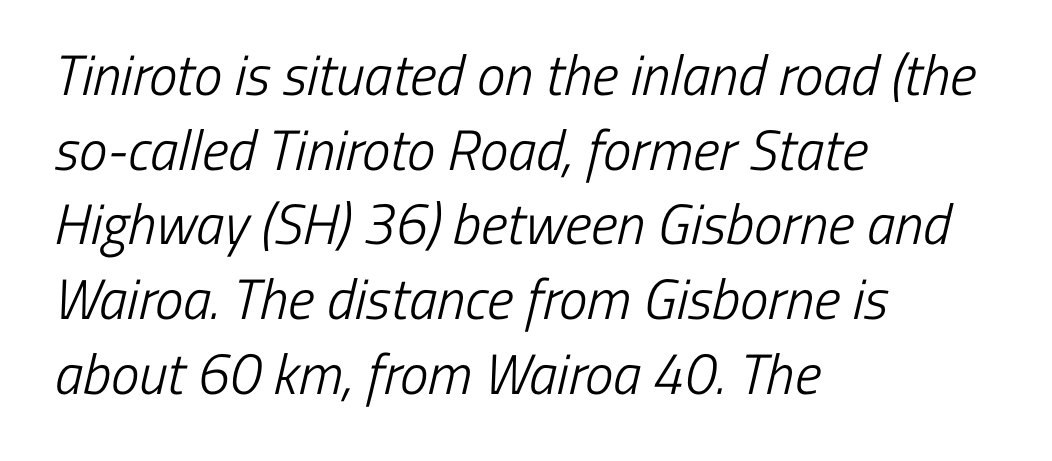
How are the letters spaced? Ordinarily, with no added tracking. Notice how the passage keeps a crisp vertical edge on the left only. Does the leading feel generous? No, just average. Each letter keeps its own natural width here, so spacing adapts to shape. Has an underline been added? It has not.
